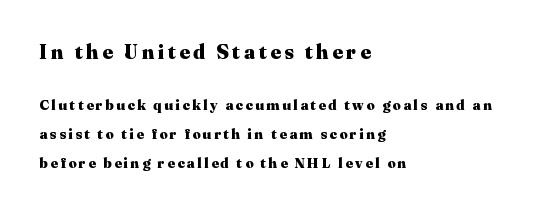
The image shows 20 px bold type, upright; set left-aligned, loose line spacing (2.07x), not underlined; the first (top) block is 1.43x larger.
